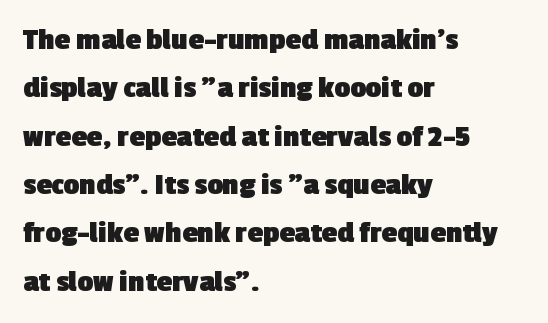
{"serif": "no", "bold": "yes", "weight": "heavy", "width": "normal", "x_height": "medium", "monospaced": "no", "underline": "no", "align": "left", "line_spacing": "normal", "line_spacing_ratio": 1.56, "letter_spacing": "normal", "letter_spacing_em": 0.0, "glyph_px": 31}
